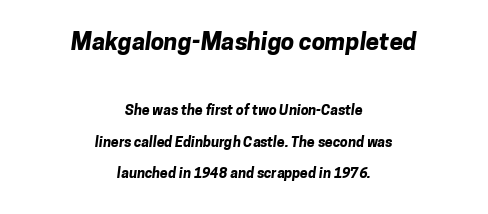
{"bold": "yes", "underline": "no", "align": "center", "line_spacing": "loose", "line_spacing_ratio": 2.22, "letter_spacing": "normal", "letter_spacing_em": 0.0, "larger_block": "first", "size_ratio": 1.71, "glyph_px": 24}
